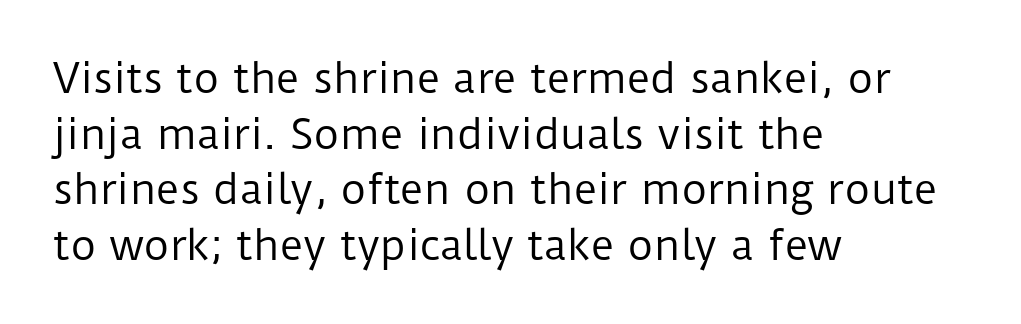
The image shows 40 px regular-weight sans-serif type, upright; set left-aligned, normal line spacing (1.39x), normal letter spacing, not underlined; low stroke contrast and a medium x-height.
